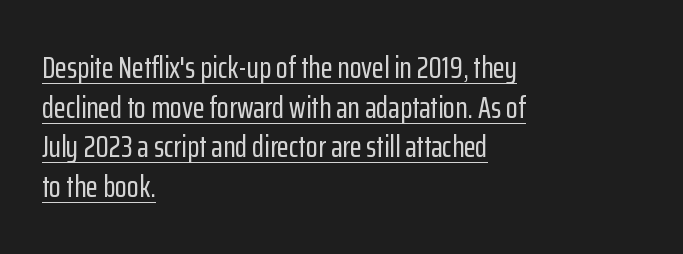
The image shows 31 px condensed sans-serif type, upright; set left-aligned, normal line spacing (1.28x), normal letter spacing, underlined; low stroke contrast and a medium x-height.
